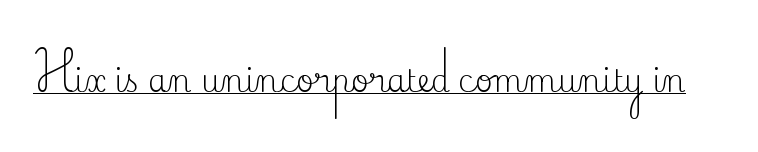
Q: Is the text bold? A: No.
Q: Is the text italic (slanted)? A: No, it is upright.
Q: Is the typeface a serif or a sans-serif typeface? A: Serif.
Q: Is the text underlined? A: Yes.
Q: Is the spacing between letters normal or unusually wide? A: Normal.
Q: Width (condensed, normal, or wide)? A: Normal.
Q: Stroke contrast? A: Medium.
Q: x-height? A: Small.
Q: Monospaced? A: No.
